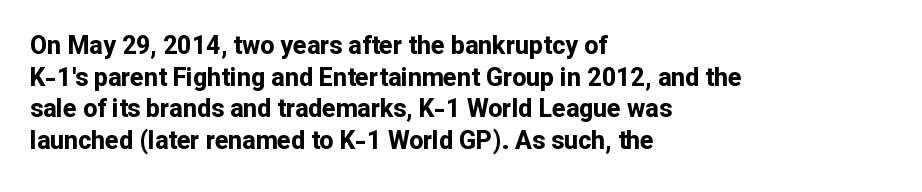
{"italic": "no", "bold": "yes", "underline": "no", "align": "left", "line_spacing": "normal", "line_spacing_ratio": 1.27, "letter_spacing": "normal", "letter_spacing_em": 0.0, "glyph_px": 25}
